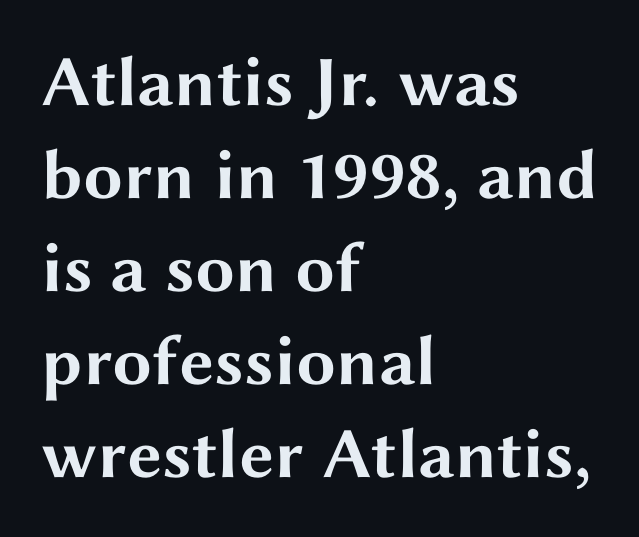
The image shows 71 px bold, wide sans-serif type, upright; set left-aligned, normal line spacing (1.31x), normal letter spacing, not underlined; medium stroke contrast and a medium x-height.
